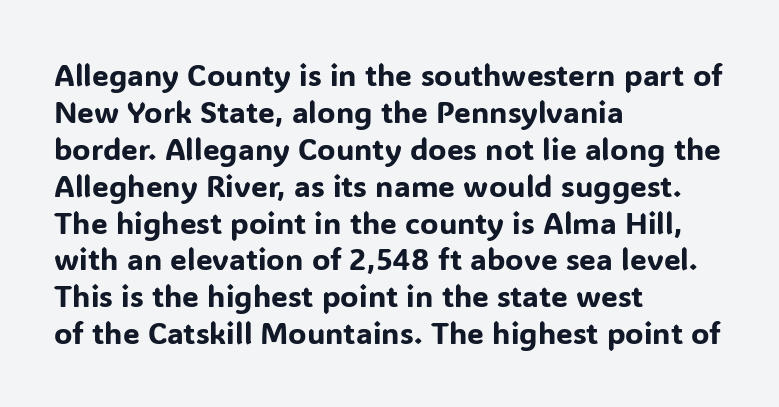
The letters stand upright; this is a roman face. Each word holds together tightly as a unit, with standard inter-letter gaps. The passage shown is typed in a proportional face where columns would drift. The baseline area is clear.
